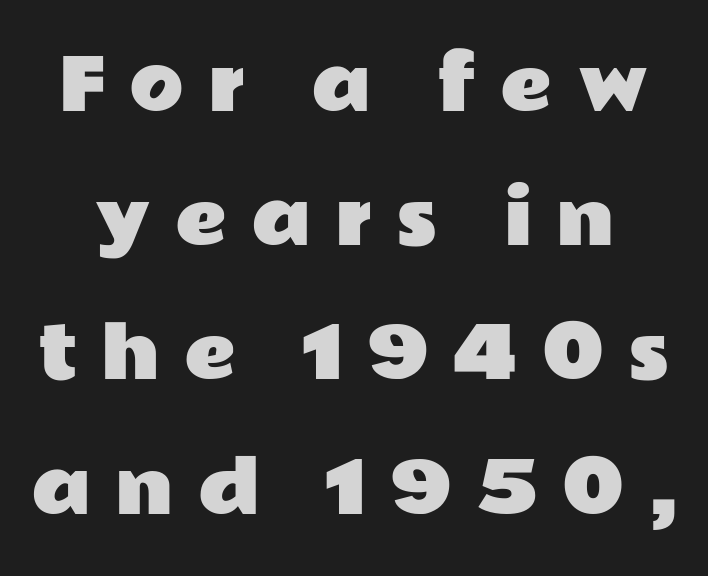
Look at the bottom of the vertical strokes: they stop flat, with no serifs. A typesetter would call this proportional, since set widths differ per character. The space directly below the letters is spotless. The horizontal fit of the characters is loose and conspicuously gappy.
